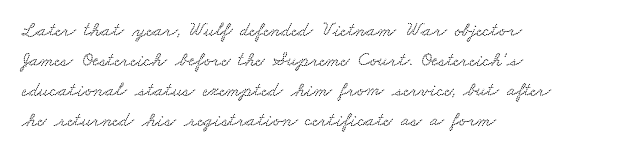
Students, observe: this is what conventionally led text looks like. The lines are quadded left. Clear beneath every line of the passage. Honestly, the letter spacing is just normal — you wouldn't notice it.
